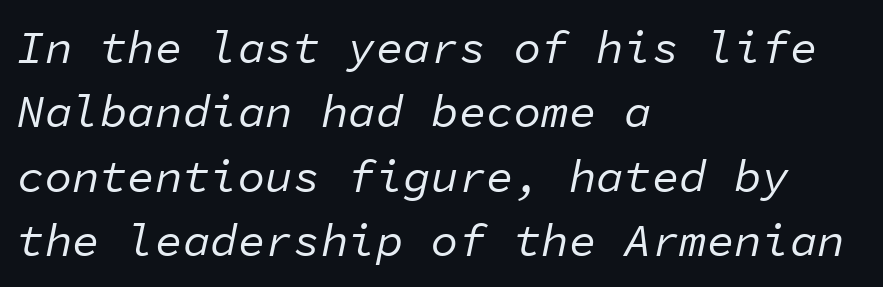
Weight: in the light-to-regular range. Think of a typewriter: that constant character pitch is what you see here. The glyphs look as if they've been sheared to an angle. Letters rest on an invisible, unmarked baseline. Observe the ordinary spacing: letters are neighbours, not strangers. The paragraph has a hard left edge and a soft right edge.
